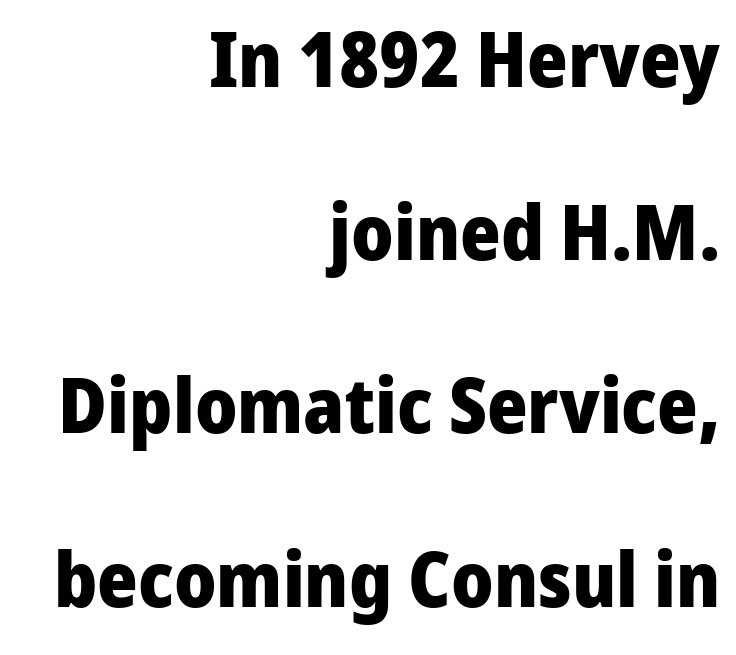
The line-height multiplier appears high, well above default. Is the letter spacing exaggerated? No — it looks like the ordinary default. The glyphs have the mass of a bold cut. Serif or sans? Sans — the stroke terminals are bare. Notice how the stems are strictly vertical — no italics here.
